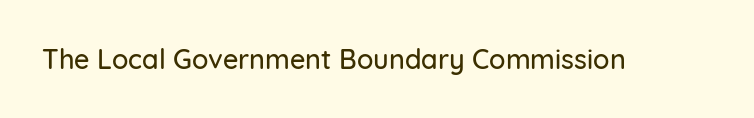
{"italic": "no", "underline": "no", "letter_spacing": "normal", "letter_spacing_em": 0.0, "glyph_px": 27}
